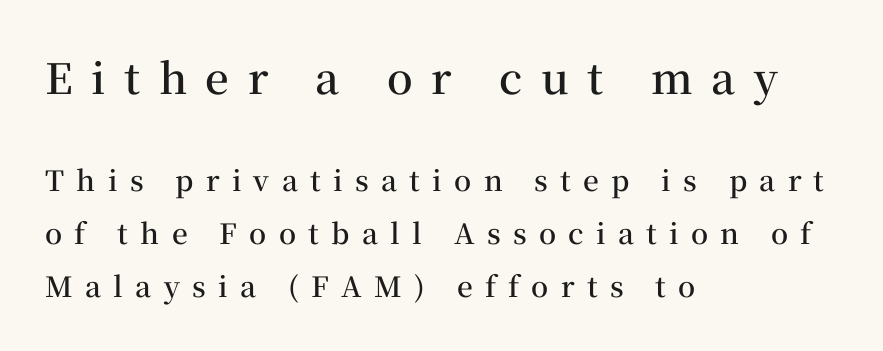
These lines are rendered in a variable-pitch font. All the whitespace from short lines collects on the right. As a designer I'd log this as weight 600, semibold. Inter-character spacing is expanded well beyond the font's built-in metrics. The lettering stays uniformly vertical, giving the passage a roman look.
